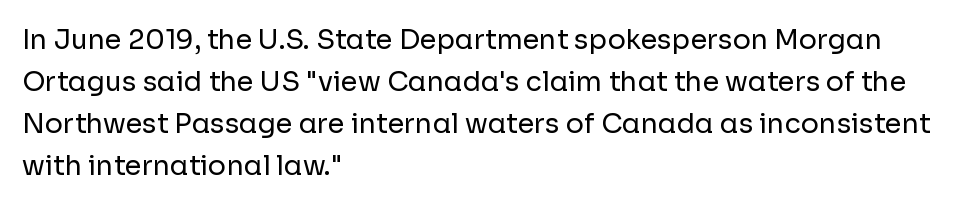
Q: Is the text bold? A: No.
Q: Is the text italic (slanted)? A: No, it is upright.
Q: Is the text underlined? A: No.
Q: How is the paragraph aligned? A: Left-aligned.
Q: Is the spacing between letters normal or unusually wide? A: Normal.
Q: Is the spacing between lines tight, normal or loose? A: Normal.
